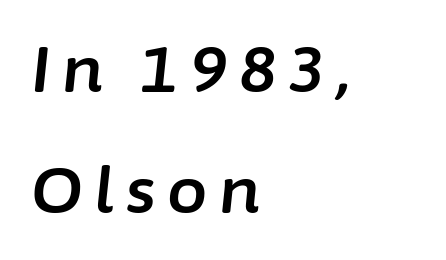
The image shows 64 px text type, italic (leaning right); set left-aligned, line spacing 1.89x, not underlined; low stroke contrast and a medium x-height.
